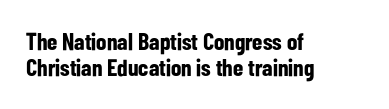
{"italic": "no", "bold": "yes", "underline": "no", "align": "left", "line_spacing": "tight", "line_spacing_ratio": 1.07, "letter_spacing": "normal", "letter_spacing_em": 0.0, "glyph_px": 24}
